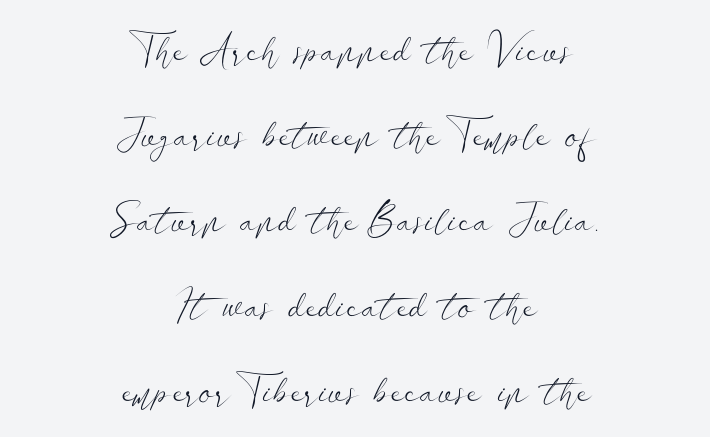
Q: Is the text bold? A: No.
Q: Is the text italic (slanted)? A: Yes.
Q: Is the typeface a serif or a sans-serif typeface? A: Sans-serif.
Q: Is the text underlined? A: No.
Q: How is the paragraph aligned? A: Centered.
Q: Is the spacing between letters normal or unusually wide? A: Normal.
Q: Is the spacing between lines tight, normal or loose? A: Loose.
Q: Width (condensed, normal, or wide)? A: Wide.
Q: Stroke contrast? A: Low.
Q: x-height? A: Small.
Q: Monospaced? A: No.
